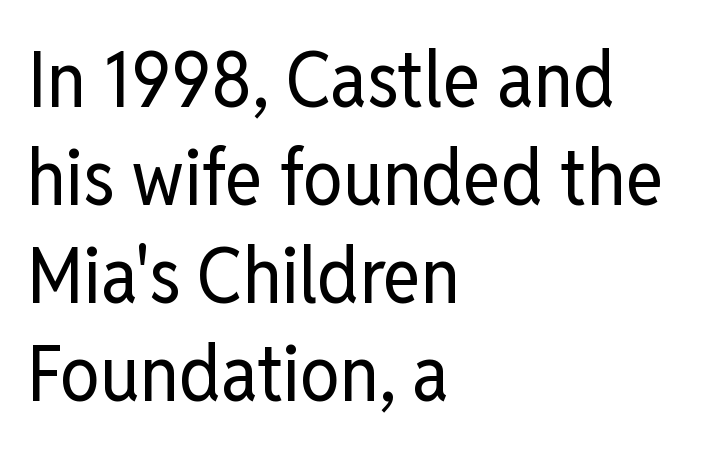
The image shows 79 px regular-weight, condensed sans-serif type, upright; set left-aligned, line spacing 1.24x, normal letter spacing, not underlined; low stroke contrast and a medium x-height.
